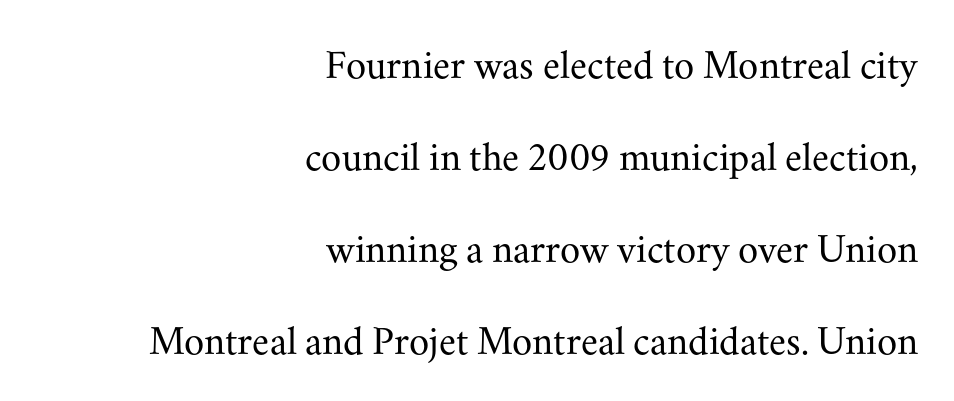
{"serif": "yes", "italic": "no", "bold": "no", "weight": "regular", "width": "normal", "stroke_contrast": "medium", "x_height": "small", "monospaced": "no", "underline": "no", "align": "right", "line_spacing": "loose", "line_spacing_ratio": 2.24, "letter_spacing": "normal", "letter_spacing_em": 0.0, "glyph_px": 41}
